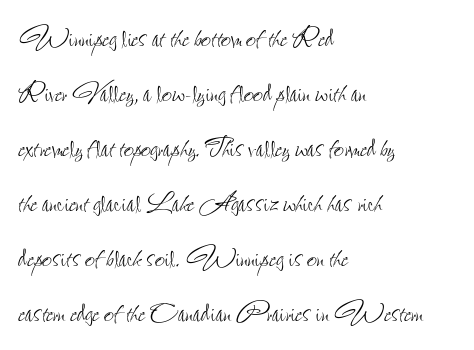
{"bold": "no", "weight": "thin", "width": "condensed", "stroke_contrast": "low", "x_height": "small", "monospaced": "no", "underline": "no", "align": "left", "line_spacing": "normal", "line_spacing_ratio": 1.57, "letter_spacing": "normal", "letter_spacing_em": 0.0, "glyph_px": 35}
